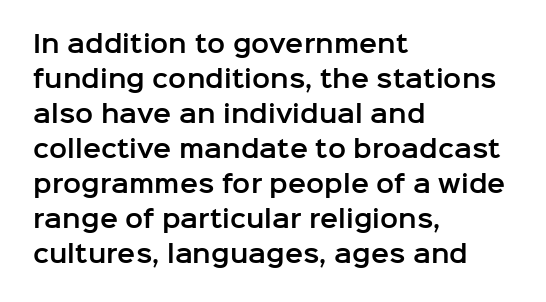
Q: Is the text italic (slanted)? A: No, it is upright.
Q: Is the text underlined? A: No.
Q: How is the paragraph aligned? A: Left-aligned.
Q: Is the spacing between letters normal or unusually wide? A: Normal.
Q: Is the spacing between lines tight, normal or loose? A: Normal.
